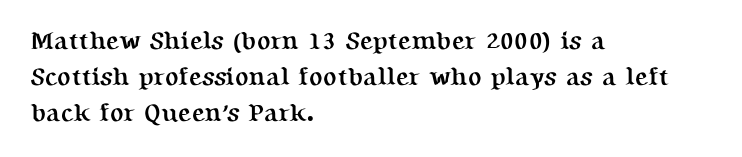
Nope, not italic — everything's standing straight. A normal amount of white space separates one row of letters from the next. Pretty heavy lettering here — definitely bold. Line starts are locked; line ends wander. Tracking here is standard; glyphs follow each other at the usual distance. Decoration check: the copy has no underline.
